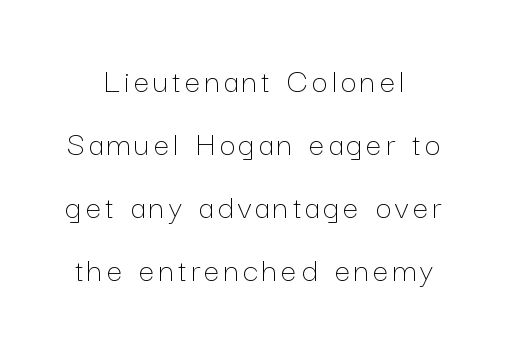
{"italic": "no", "bold": "no", "weight": "thin", "width": "normal", "stroke_contrast": "low", "x_height": "medium", "monospaced": "no", "underline": "no", "line_spacing_ratio": 1.8, "glyph_px": 35}
